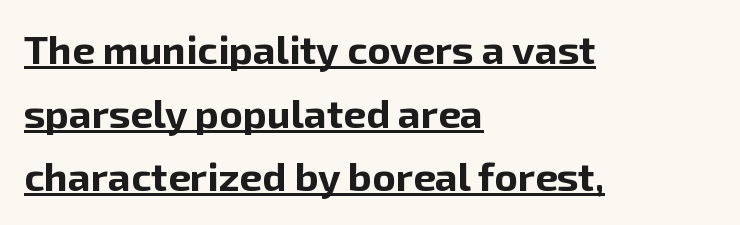
The image shows 40 px bold sans-serif type, upright; set left-aligned, normal line spacing (1.59x), normal letter spacing, underlined; low stroke contrast and a medium x-height.
